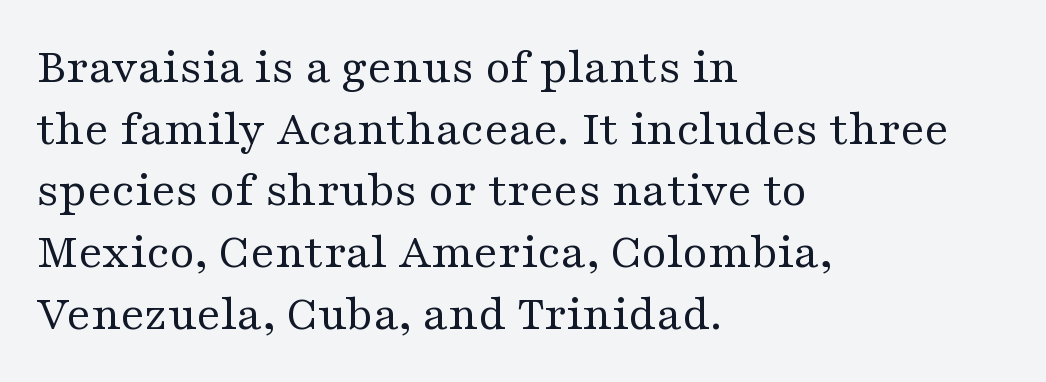
Notice how the passage keeps a crisp vertical edge on the left only. Characters follow at the spacing the type designer built in. No italicization has been applied; the sample stays upright. Anything drawn beneath the words? Only blank space. The face used here is proportionally spaced, like ordinary book or web type.
